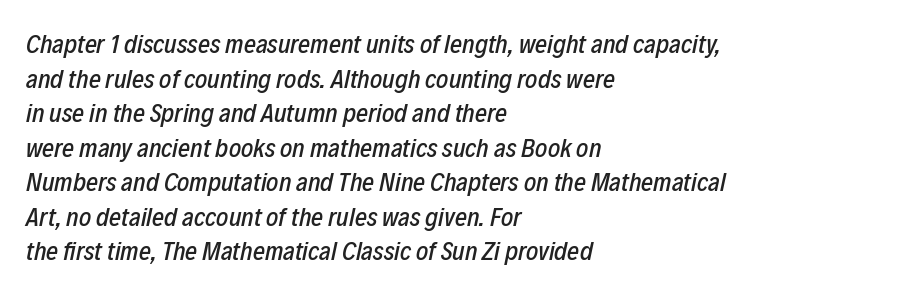
The image shows 26 px text type, italic (leaning right); set left-aligned, normal line spacing (1.33x), normal letter spacing, not underlined.
